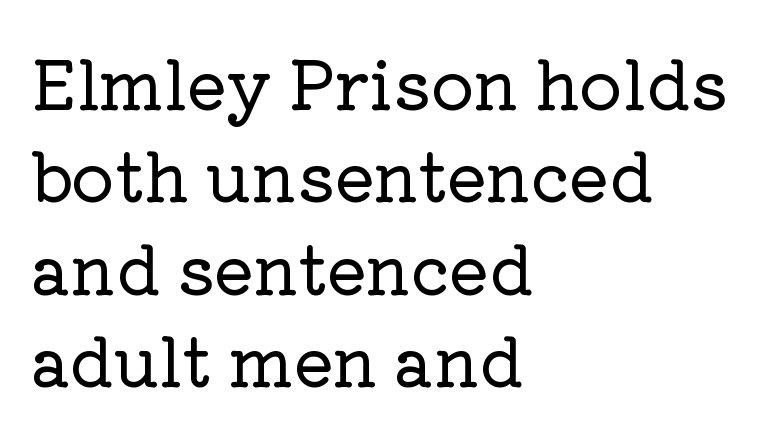
{"serif": "yes", "italic": "no", "width": "normal", "stroke_contrast": "low", "x_height": "medium", "monospaced": "no", "underline": "no", "align": "left", "line_spacing": "normal", "line_spacing_ratio": 1.38, "letter_spacing": "normal", "letter_spacing_em": 0.0, "glyph_px": 67}
